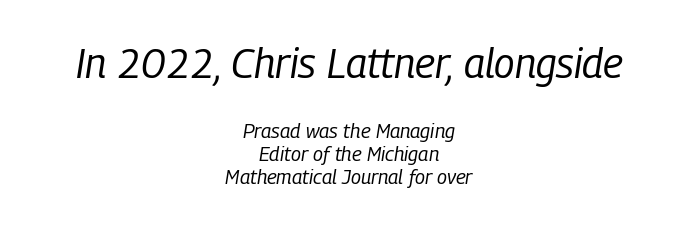
{"italic": "yes", "lean": "right", "slant_degrees": 9, "bold": "no", "weight": "regular", "width": "condensed", "stroke_contrast": "low", "x_height": "medium", "monospaced": "no", "underline": "no", "align": "center", "line_spacing": "tight", "line_spacing_ratio": 1.15, "letter_spacing": "normal", "letter_spacing_em": 0.0, "larger_block": "first", "size_ratio": 2.05, "glyph_px": 41}
